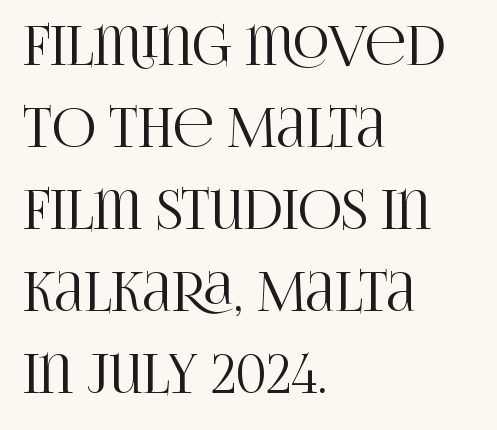
{"serif": "yes", "italic": "no", "width": "condensed", "stroke_contrast": "high", "x_height": "large", "monospaced": "no", "underline": "no", "align": "left", "line_spacing": "normal", "line_spacing_ratio": 1.52, "letter_spacing": "normal", "letter_spacing_em": 0.0, "glyph_px": 54}
